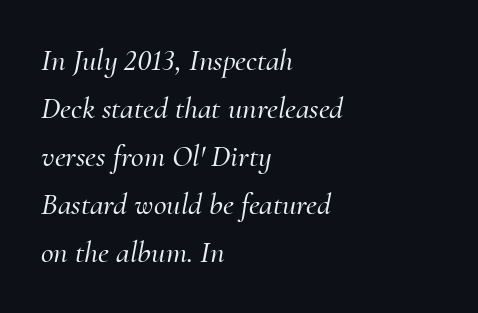
Q: Is the text italic (slanted)? A: Yes, it leans right by about 10 degrees.
Q: Is the typeface a serif or a sans-serif typeface? A: Serif.
Q: Is the text underlined? A: No.
Q: How is the paragraph aligned? A: Left-aligned.
Q: Is the spacing between letters normal or unusually wide? A: Normal.
Q: Is the spacing between lines tight, normal or loose? A: Normal.
Q: Width (condensed, normal, or wide)? A: Normal.
Q: Stroke contrast? A: Medium.
Q: x-height? A: Small.
Q: Monospaced? A: No.
